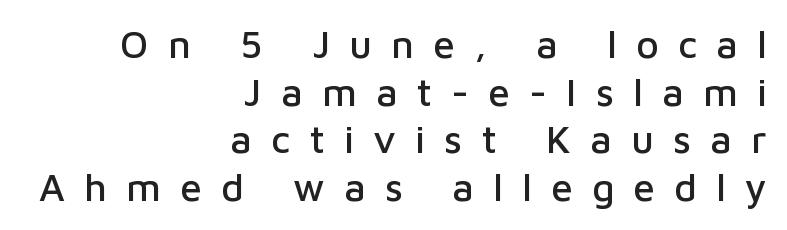
Q: Is the text italic (slanted)? A: No, it is upright.
Q: Is the typeface a serif or a sans-serif typeface? A: Sans-serif.
Q: Is the text underlined? A: No.
Q: How is the paragraph aligned? A: Right-aligned.
Q: Is the spacing between letters normal or unusually wide? A: Unusually wide.
Q: Width (condensed, normal, or wide)? A: Normal.
Q: Stroke contrast? A: Low.
Q: x-height? A: Medium.
Q: Monospaced? A: No.
